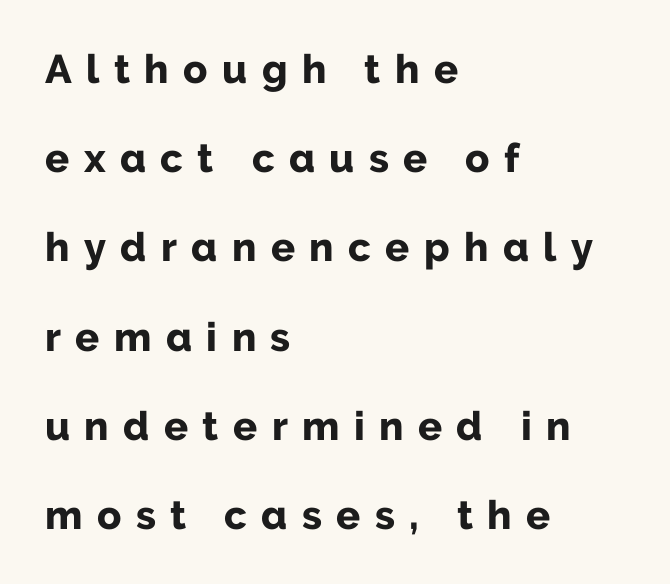
{"serif": "no", "italic": "no", "bold": "yes", "weight": "bold", "width": "normal", "stroke_contrast": "low", "x_height": "medium", "monospaced": "no", "underline": "no", "align": "left", "line_spacing": "loose", "line_spacing_ratio": 2.23, "letter_spacing": "wide", "letter_spacing_em": 0.36, "glyph_px": 40}
